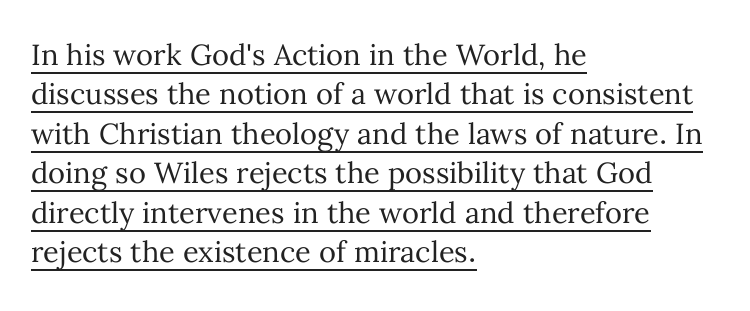
The image shows 29 px regular-weight type, upright; set left-aligned, normal line spacing (1.36x), normal letter spacing, underlined; medium stroke contrast and a medium x-height.
